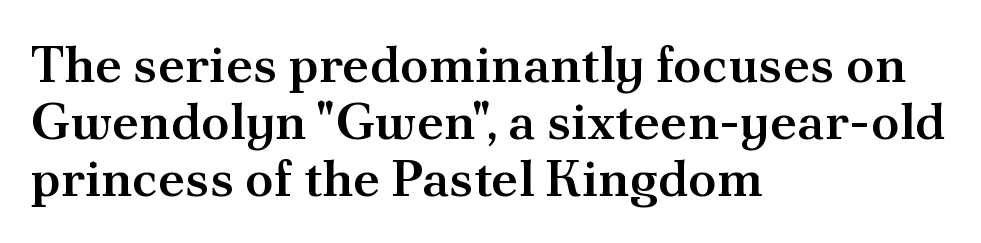
{"serif": "yes", "italic": "no", "bold": "semi", "weight": "semibold", "width": "normal", "stroke_contrast": "medium", "x_height": "small", "monospaced": "no", "underline": "no", "align": "left", "line_spacing": "tight", "line_spacing_ratio": 1.1, "letter_spacing": "normal", "letter_spacing_em": 0.0, "glyph_px": 52}
